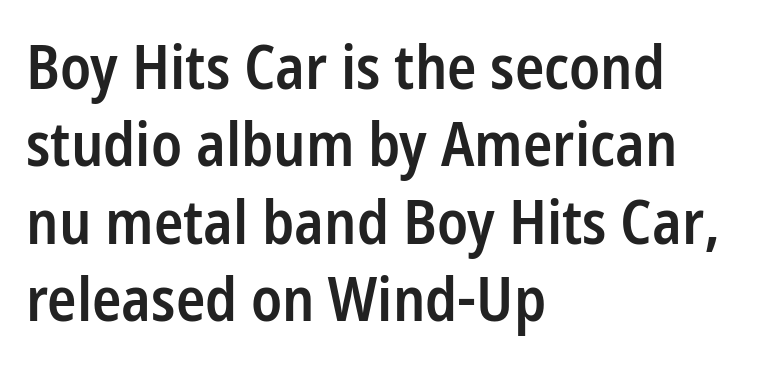
{"serif": "no", "italic": "no", "bold": "semi", "weight": "semibold", "width": "condensed", "stroke_contrast": "low", "x_height": "medium", "monospaced": "no", "underline": "no", "align": "left", "line_spacing": "normal", "line_spacing_ratio": 1.27, "letter_spacing": "normal", "letter_spacing_em": 0.0, "glyph_px": 61}
